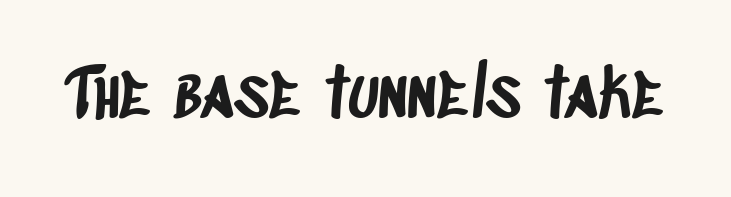
{"serif": "no", "width": "condensed", "stroke_contrast": "low", "x_height": "large", "monospaced": "no", "underline": "no", "letter_spacing": "normal", "letter_spacing_em": 0.0, "glyph_px": 69}
